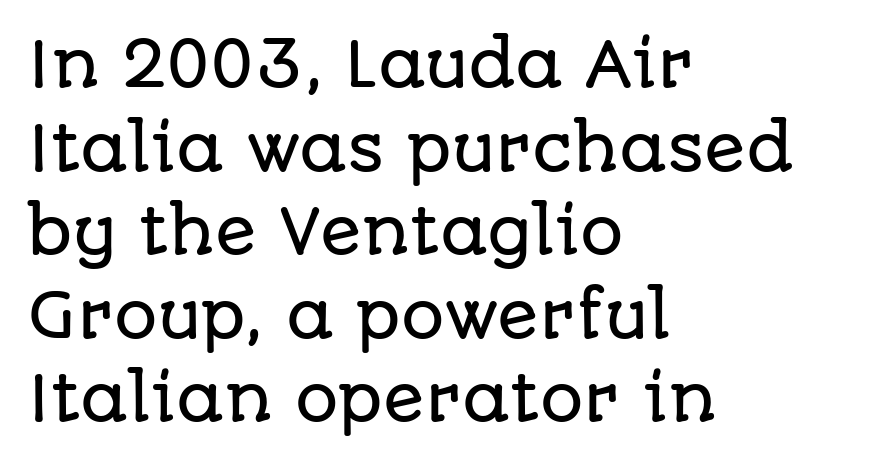
The image shows 61 px sans-serif type, upright; set left-aligned, normal line spacing (1.37x), normal letter spacing, not underlined; low stroke contrast and a large x-height.
